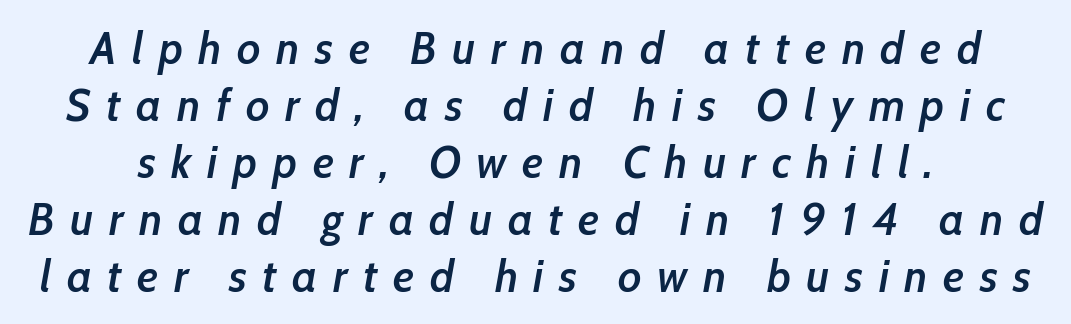
The image shows 46 px semibold, condensed type, italic (leaning right); set line spacing 1.24x, unusually wide letter spacing (+0.34 em), not underlined; low stroke contrast and a medium x-height.
